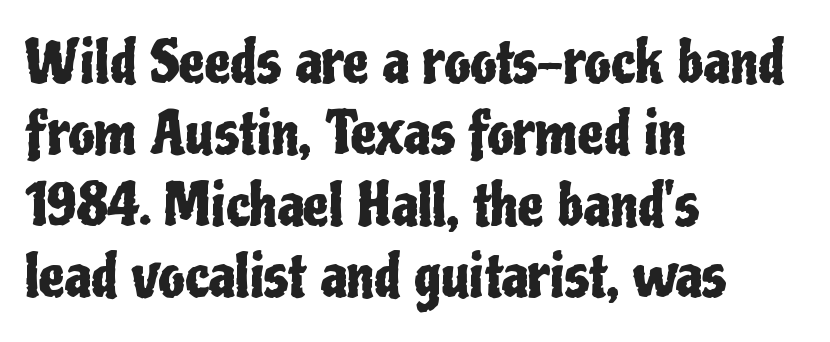
The image shows 58 px condensed sans-serif type, upright; set left-aligned, line spacing 1.23x, normal letter spacing, not underlined; low stroke contrast and a medium x-height.
